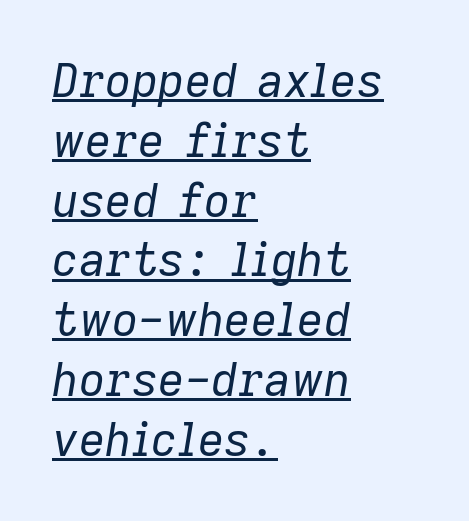
Q: Is the text bold? A: No.
Q: Is the text italic (slanted)? A: Yes, it leans right by about 9 degrees.
Q: Is the text underlined? A: Yes.
Q: How is the paragraph aligned? A: Left-aligned.
Q: Is the spacing between letters normal or unusually wide? A: Normal.
Q: Is the spacing between lines tight, normal or loose? A: Normal.
Q: Width (condensed, normal, or wide)? A: Normal.
Q: Stroke contrast? A: Low.
Q: x-height? A: Medium.
Q: Monospaced? A: No.
